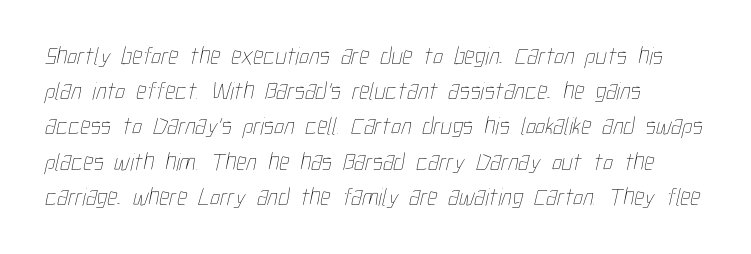
Q: Is the text bold? A: No.
Q: Is the text underlined? A: No.
Q: How is the paragraph aligned? A: Left-aligned.
Q: Is the spacing between letters normal or unusually wide? A: Normal.
Q: Is the spacing between lines tight, normal or loose? A: Normal.
